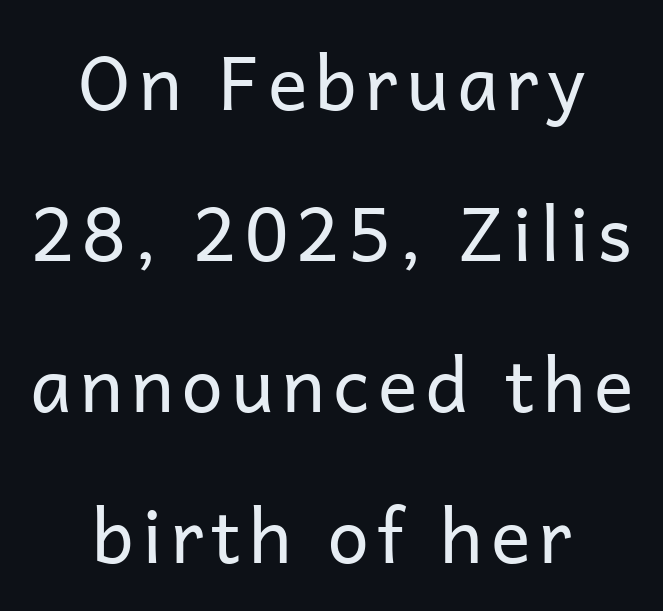
Q: Is the text bold? A: No.
Q: Is the text italic (slanted)? A: No, it is upright.
Q: Is the typeface a serif or a sans-serif typeface? A: Sans-serif.
Q: Is the text underlined? A: No.
Q: How is the paragraph aligned? A: Centered.
Q: Is the spacing between lines tight, normal or loose? A: Loose.
Q: Width (condensed, normal, or wide)? A: Normal.
Q: Stroke contrast? A: Low.
Q: x-height? A: Medium.
Q: Monospaced? A: No.
